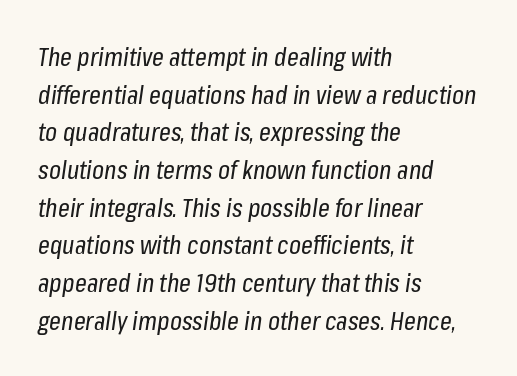
{"italic": "yes", "lean": "right", "slant_degrees": 8, "bold": "no", "underline": "no", "align": "left", "line_spacing": "normal", "line_spacing_ratio": 1.45, "letter_spacing": "normal", "letter_spacing_em": 0.0, "glyph_px": 26}
